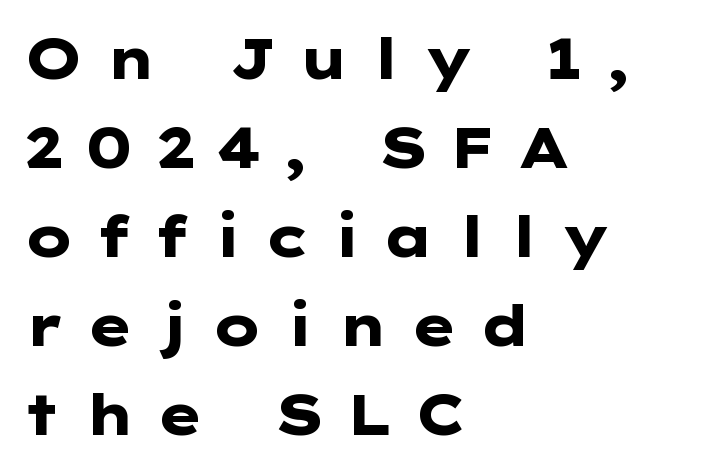
Q: Is the text bold? A: Yes.
Q: Is the text italic (slanted)? A: No, it is upright.
Q: Is the typeface a serif or a sans-serif typeface? A: Sans-serif.
Q: Is the text underlined? A: No.
Q: How is the paragraph aligned? A: Left-aligned.
Q: Is the spacing between letters normal or unusually wide? A: Unusually wide.
Q: Is the spacing between lines tight, normal or loose? A: Normal.
Q: Width (condensed, normal, or wide)? A: Wide.
Q: Stroke contrast? A: Low.
Q: x-height? A: Medium.
